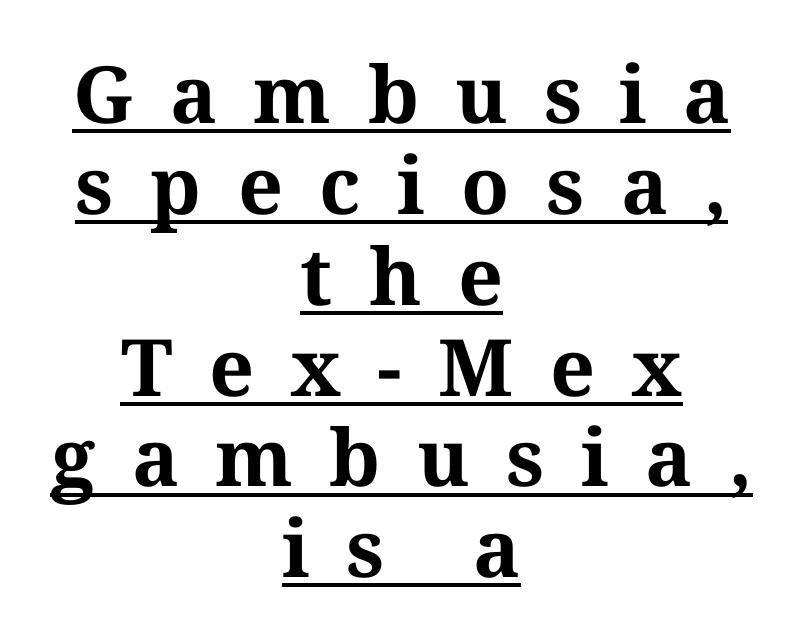
The image shows 79 px bold serif type, upright; set centered, tight line spacing (1.15x), unusually wide letter spacing (+0.46 em), underlined; medium stroke contrast and a medium x-height.
